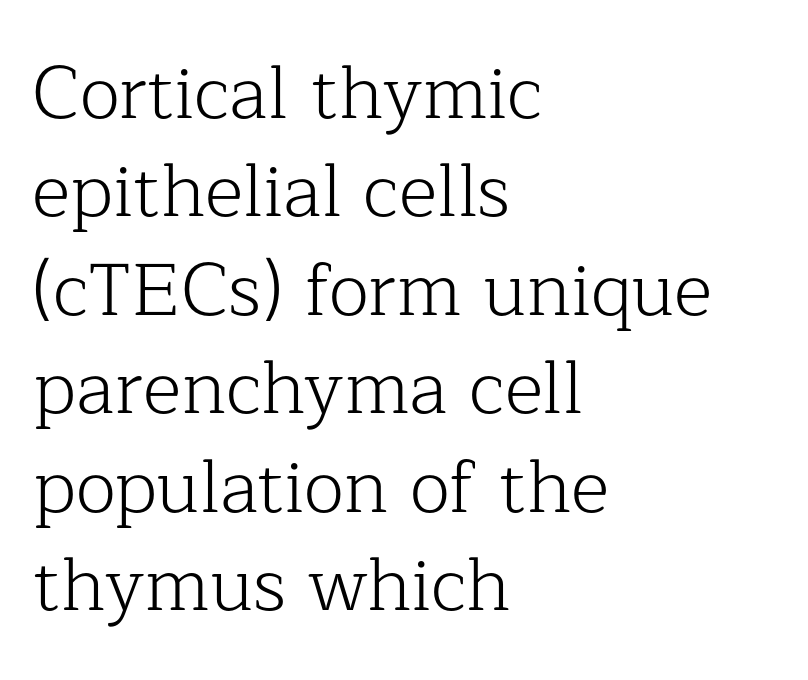
In terms of posture, this sample is upright. Think of a printed novel: that variable character pitch is what you see here. Letterform terminals end in serifs throughout the passage. The paragraph has a hard left edge and a soft right edge. On a weight scale, this lands at 450 or below.
